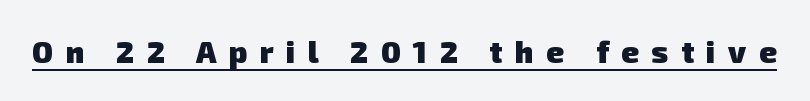
Do the characters align in a grid? No, the font is proportional. Does the weight exceed regular? Yes, all the way to bold. Characters follow at a spacing far wider than the type designer built in. Does a line run under the words? Yes, clearly. Font category for this specimen: sans-serif.
